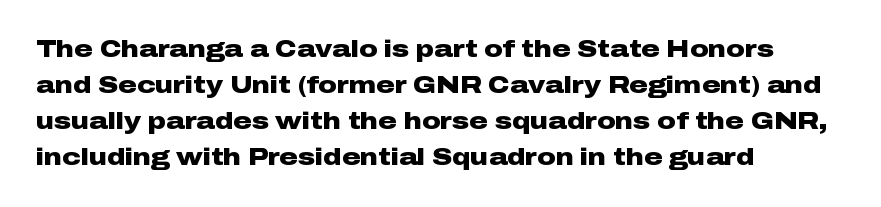
Notice how descenders clear the ascenders below comfortably — that's standard leading. The sample has been set heavy, in full bold. Italic? Not at all — the glyphs are vertical. A bare baseline throughout the passage. The rag falls on the right side of this text block. Inter-character spacing is left at the font's built-in metrics.
